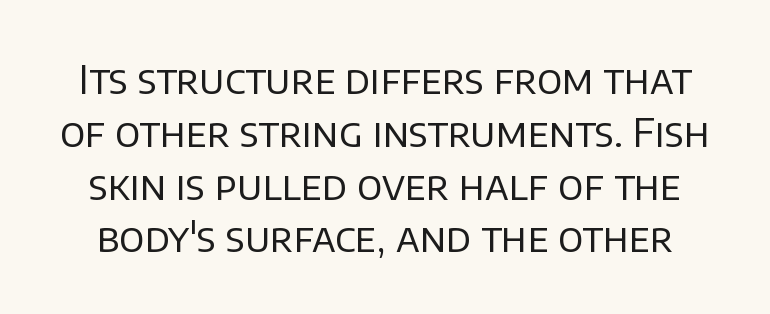
{"serif": "no", "italic": "no", "bold": "no", "weight": "regular", "width": "normal", "stroke_contrast": "low", "x_height": "large", "monospaced": "no", "underline": "no", "line_spacing": "normal", "line_spacing_ratio": 1.32, "letter_spacing": "normal", "letter_spacing_em": 0.0, "glyph_px": 40}
